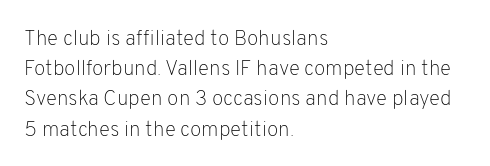
Regarding leading, the lines here are spaced in the standard way. Underline: absent. A classic flush-left, rag-right setting is used for this passage. Every character sits straight up, as roman type does.
